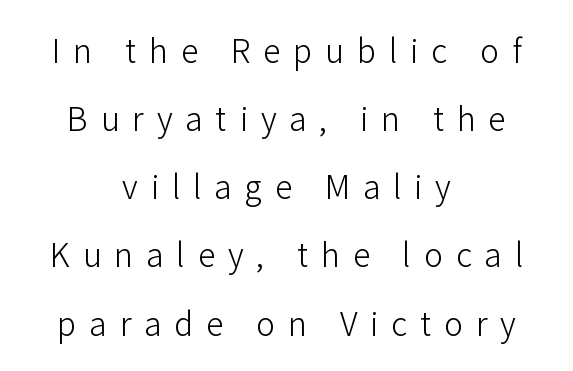
Q: Is the text bold? A: No.
Q: Is the text italic (slanted)? A: No, it is upright.
Q: Is the typeface a serif or a sans-serif typeface? A: Sans-serif.
Q: Is the text underlined? A: No.
Q: How is the paragraph aligned? A: Centered.
Q: Is the spacing between letters normal or unusually wide? A: Unusually wide.
Q: Is the spacing between lines tight, normal or loose? A: Loose.
Q: Width (condensed, normal, or wide)? A: Normal.
Q: Stroke contrast? A: Low.
Q: x-height? A: Medium.
Q: Monospaced? A: No.
